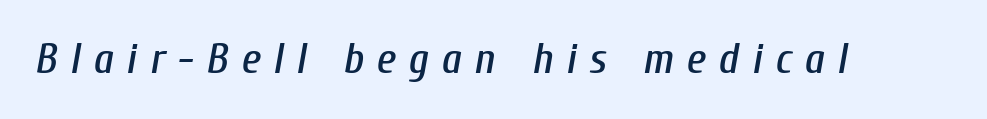
The image shows 43 px condensed type, italic (leaning right); set unusually wide letter spacing (+0.3 em), not underlined; low stroke contrast and a medium x-height.
